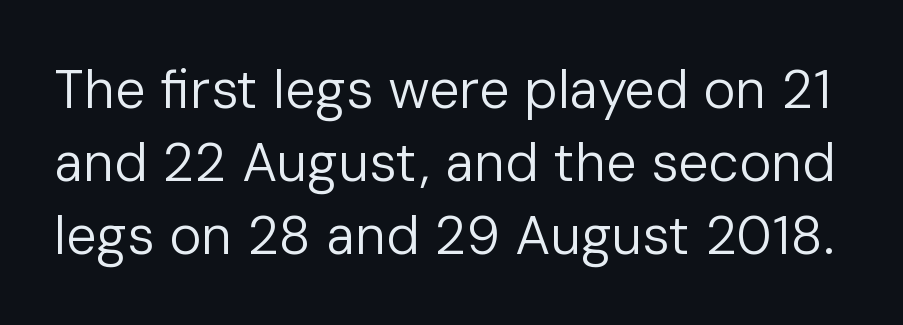
The image shows 54 px regular-weight sans-serif type, upright; set normal line spacing (1.35x), normal letter spacing, not underlined; low stroke contrast and a medium x-height.
